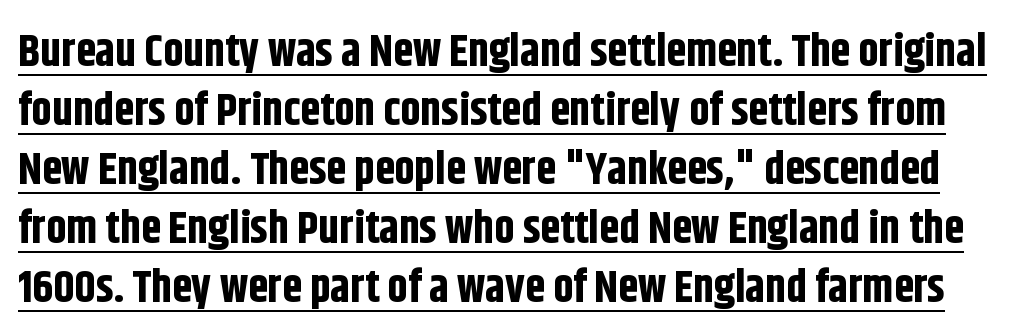
Think of a printed novel: that variable character pitch is what you see here. Honestly, the underline is the first thing you notice here. Look at the bottom of the vertical strokes: they stop flat, with no serifs. Heavy-handed strokes throughout: this text is bold.
